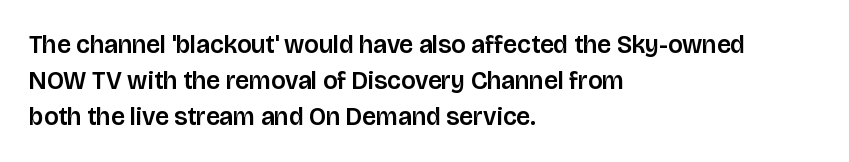
Q: Is the text italic (slanted)? A: No, it is upright.
Q: Is the text underlined? A: No.
Q: How is the paragraph aligned? A: Left-aligned.
Q: Is the spacing between letters normal or unusually wide? A: Normal.
Q: Is the spacing between lines tight, normal or loose? A: Normal.
